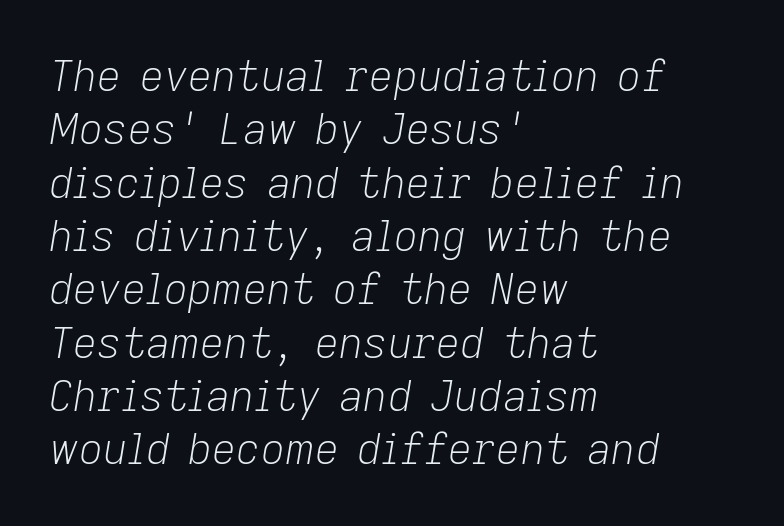
{"italic": "yes", "lean": "right", "slant_degrees": 9, "bold": "no", "weight": "light", "width": "normal", "stroke_contrast": "low", "x_height": "medium", "monospaced": "no", "underline": "no", "align": "left", "line_spacing": "normal", "line_spacing_ratio": 1.27, "letter_spacing": "normal", "letter_spacing_em": 0.0, "glyph_px": 42}
